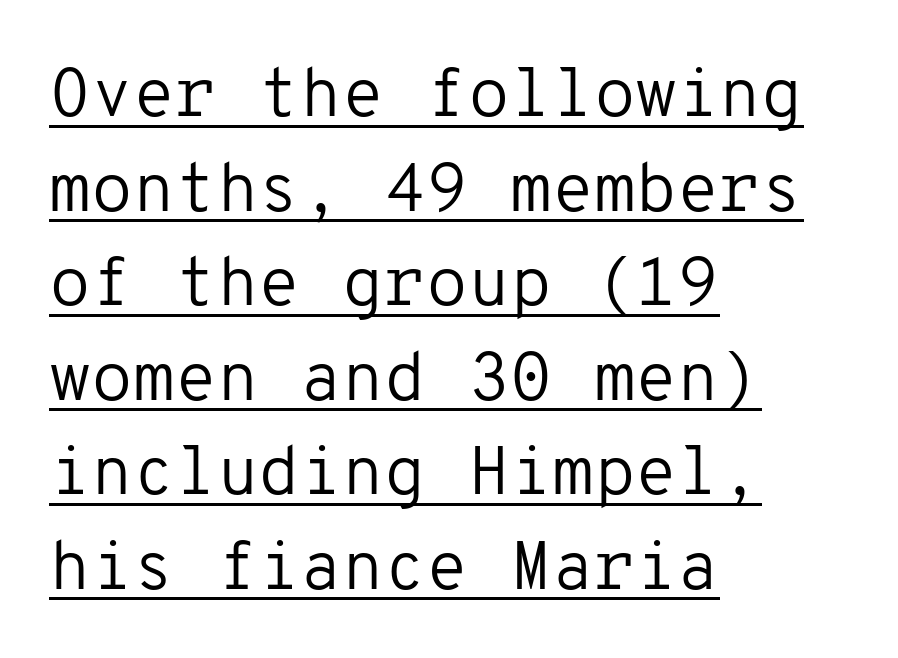
What's the leading like? Ordinary, nothing unusual. This rendering employs a face without finishing strokes, i.e., a sans-serif. These glyphs show unthickened strokes, regular width or finer. The typography opts for an upright posture over an oblique one. This rendering features underlined lettering.
